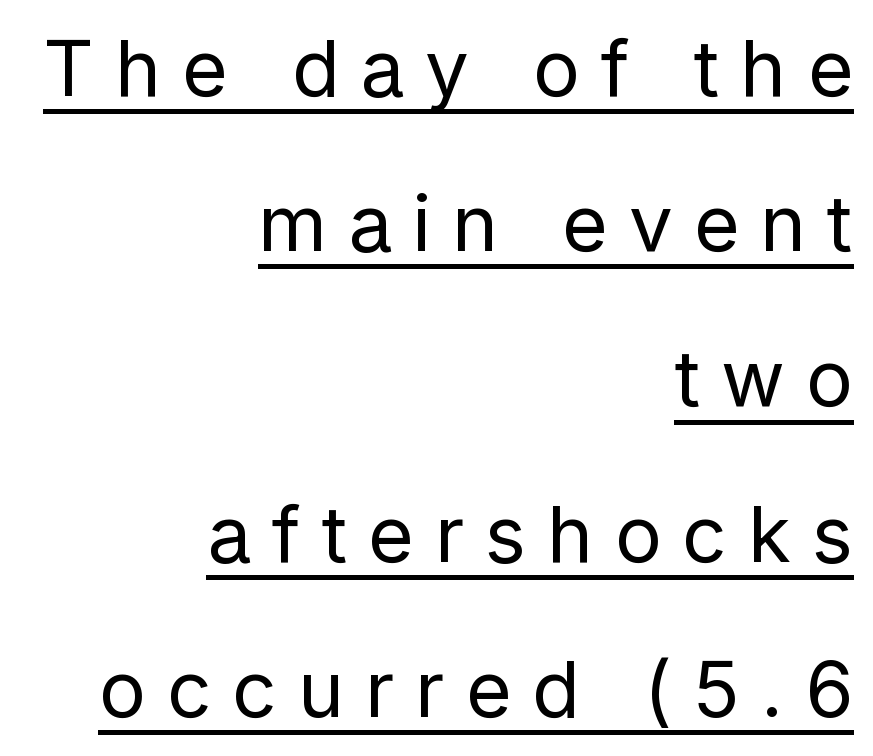
Q: Is the text bold? A: No.
Q: Is the text italic (slanted)? A: No, it is upright.
Q: Is the typeface a serif or a sans-serif typeface? A: Sans-serif.
Q: Is the text underlined? A: Yes.
Q: How is the paragraph aligned? A: Right-aligned.
Q: Is the spacing between letters normal or unusually wide? A: Unusually wide.
Q: Is the spacing between lines tight, normal or loose? A: Loose.
Q: Width (condensed, normal, or wide)? A: Normal.
Q: Stroke contrast? A: Low.
Q: x-height? A: Medium.
Q: Monospaced? A: No.
